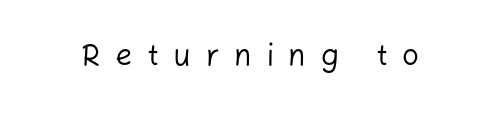
{"serif": "no", "italic": "no", "bold": "no", "weight": "regular", "width": "normal", "stroke_contrast": "low", "x_height": "medium", "monospaced": "no", "underline": "no", "letter_spacing": "wide", "letter_spacing_em": 0.49, "glyph_px": 30}
